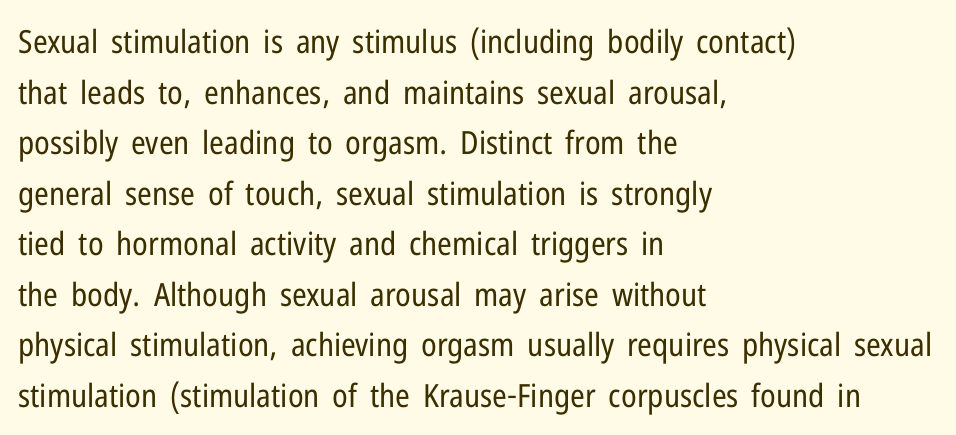
Teacher's note: observe the even left margin — that is flush-left alignment. The face used here is a sans, in the tradition of grotesques and geometrics. Bold? No — there's no thickening of the strokes. The letters stand straight up with perfectly vertical stems. In terms of letterspacing, this is plain default setting. Regarding leading, the lines here are spaced in the standard way.
